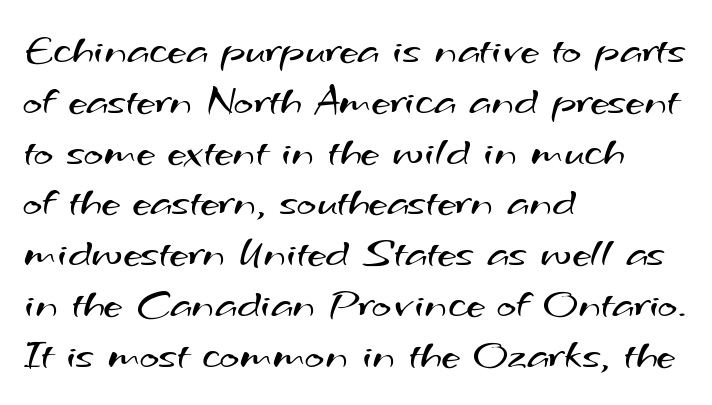
Q: Is the text bold? A: No.
Q: Is the typeface a serif or a sans-serif typeface? A: Sans-serif.
Q: Is the text underlined? A: No.
Q: How is the paragraph aligned? A: Left-aligned.
Q: Is the spacing between letters normal or unusually wide? A: Normal.
Q: Width (condensed, normal, or wide)? A: Wide.
Q: Stroke contrast? A: Medium.
Q: x-height? A: Small.
Q: Monospaced? A: No.
